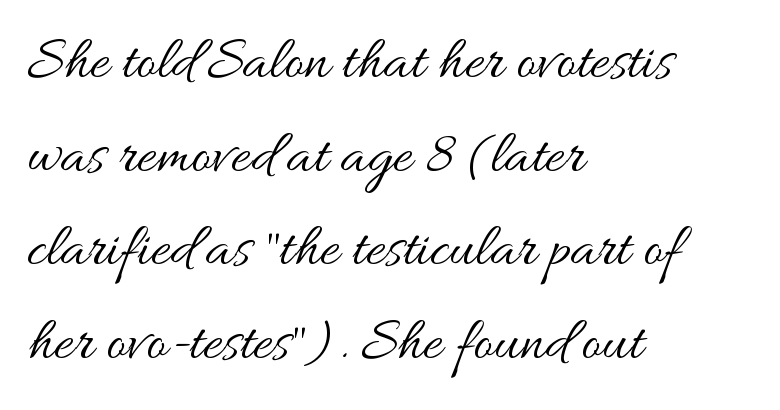
The type is set solid horizontally, with unmodified tracking. Stems here are at most as thick as an everyday book face. Note the varied advance widths — an 'i' is clearly narrower than an 'm'. Just letters on the line, the space beneath them empty. Interline gaps are of average width in this sample. All the whitespace from short lines collects on the right.
